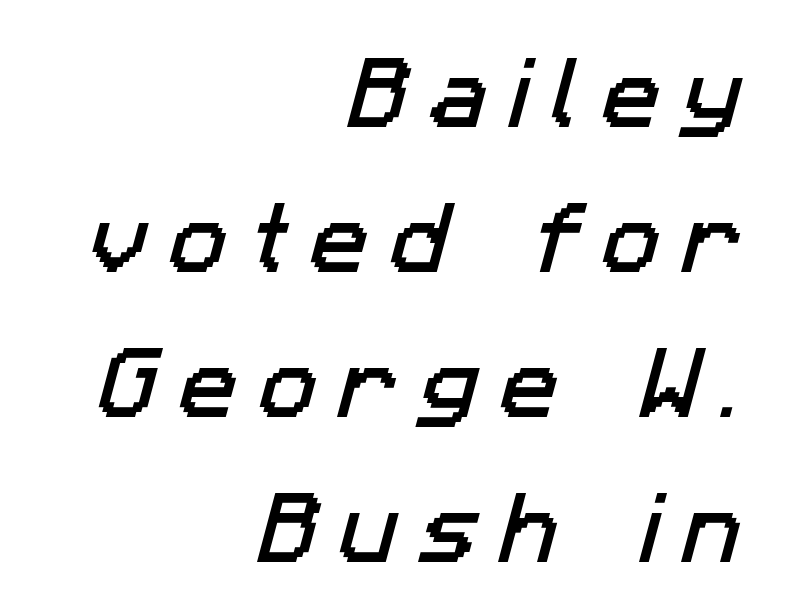
The image shows 78 px sans-serif type; set right-aligned, line spacing 1.86x, unusually wide letter spacing (+0.28 em), not underlined; low stroke contrast and a medium x-height.
